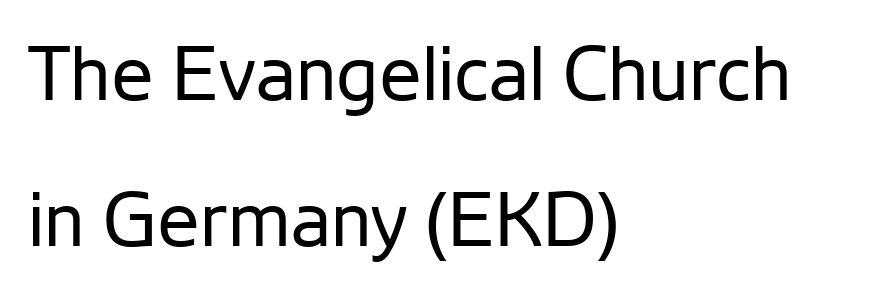
The image shows 76 px regular-weight sans-serif type, upright; set left-aligned, loose line spacing (1.92x), normal letter spacing, not underlined; low stroke contrast and a medium x-height.
